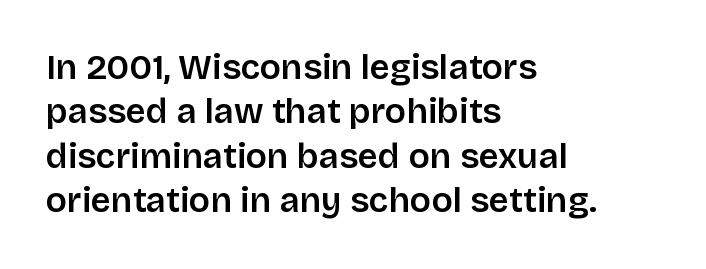
These lines sit exactly where default settings would place them. I'd call this a sans setting — the letters go barefoot. Short and long lines alike share a common starting point at left. Is this a fixed-width face? No — the glyphs have proportional, varying widths. A clean baseline with only descenders dipping below it. How heavy is the stroke? Medium-heavy — a semibold, shy of bold.
